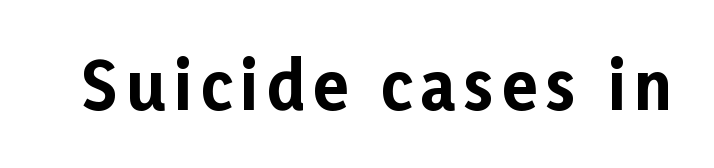
Q: Is the text bold? A: Yes.
Q: Is the text italic (slanted)? A: No, it is upright.
Q: Is the typeface a serif or a sans-serif typeface? A: Sans-serif.
Q: Is the text underlined? A: No.
Q: Width (condensed, normal, or wide)? A: Normal.
Q: Stroke contrast? A: Low.
Q: x-height? A: Medium.
Q: Monospaced? A: No.
